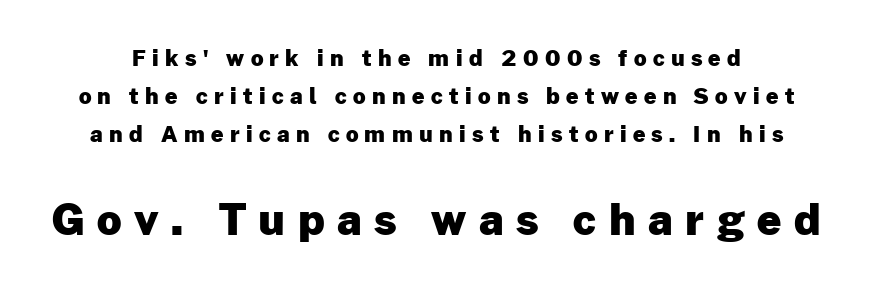
Does the type have serifs? No, each stem ends abruptly. Heavy-handed strokes throughout: this text is bold. Typesetter's note — lower block bumped up in size, upper block left smaller. The glyphs are unaccompanied by any horizontal stroke below them.
